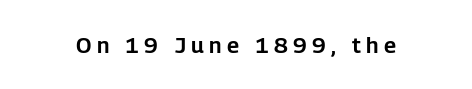
Q: Is the text italic (slanted)? A: No, it is upright.
Q: Is the text underlined? A: No.
Q: Is the spacing between letters normal or unusually wide? A: Unusually wide.
